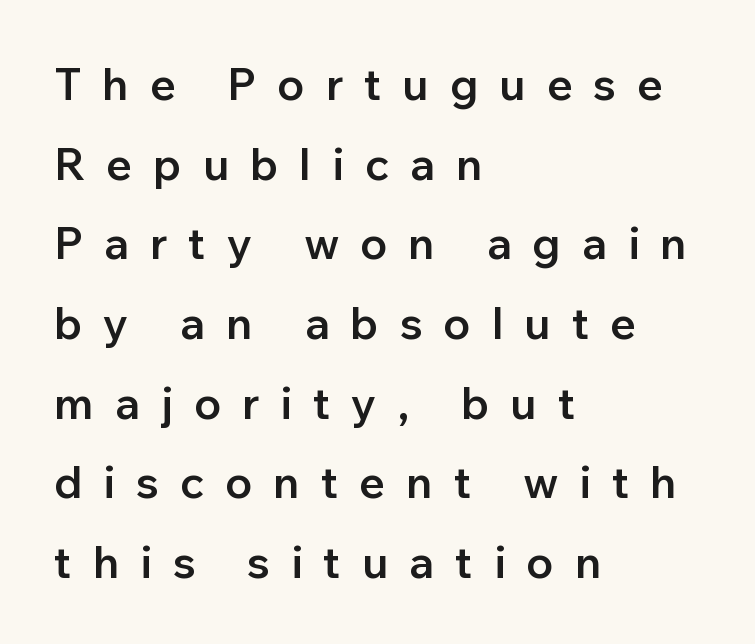
The image shows 45 px semibold sans-serif type, upright; set left-aligned, line spacing 1.77x, unusually wide letter spacing (+0.46 em), not underlined; low stroke contrast and a medium x-height.
